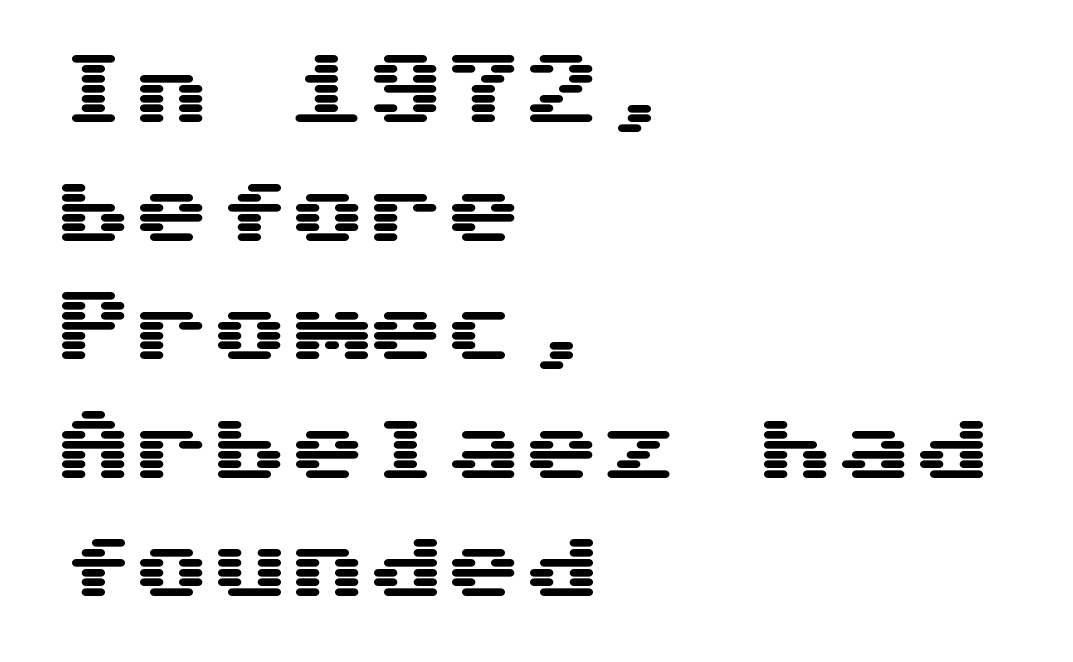
Interline gaps are of average width in this sample. Caption: multi-line text, flush left, ragged right. Any mark beneath the type? The region is blank. This rendering employs a face without finishing strokes, i.e., a sans-serif.
